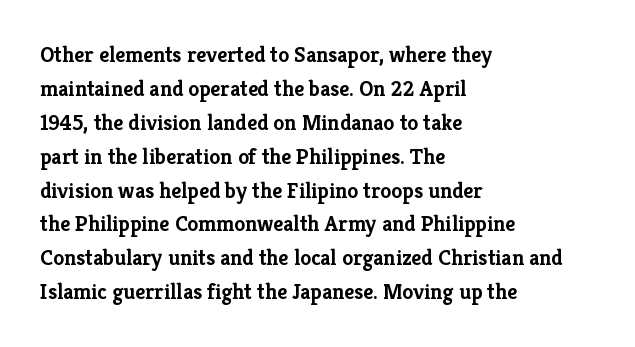
{"italic": "no", "bold": "yes", "underline": "no", "align": "left", "line_spacing": "normal", "line_spacing_ratio": 1.54, "letter_spacing": "normal", "letter_spacing_em": 0.0, "glyph_px": 22}
